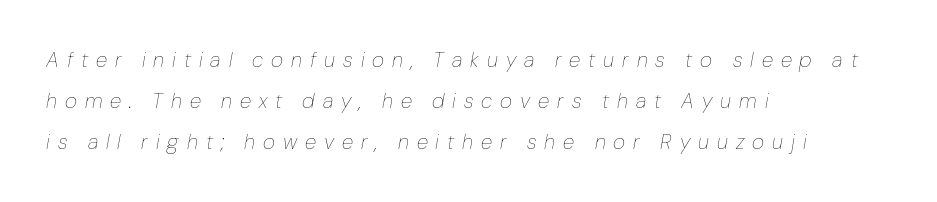
One-word summary of the alignment: left. A great deal of white space separates one row of letters from the next. Between one letter and the next there's a generous, obvious gap. Is the type heavy? It reads as light-to-regular instead. Underline: absent.
